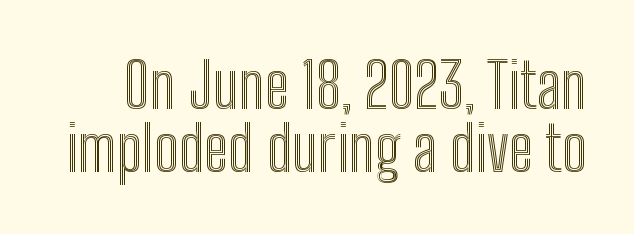
This is roman type, the default non-slanted kind. Proportional: the letters do not fall into vertical columns. The block of text is dense from top to bottom, with scant space between rows. Rule under the text: the space is simply empty.
